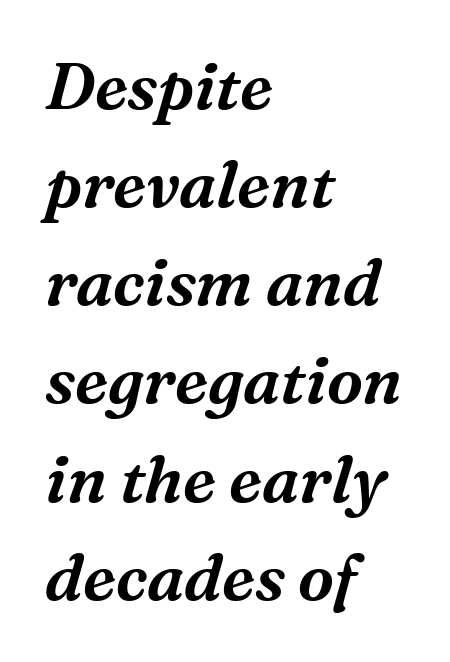
The whole block is typeset with a tilt. These lines are set flush left with a ragged right edge. These lines are composed in type with serifs. Clear beneath every line of the passage. Proportional: the letters do not fall into vertical columns.
